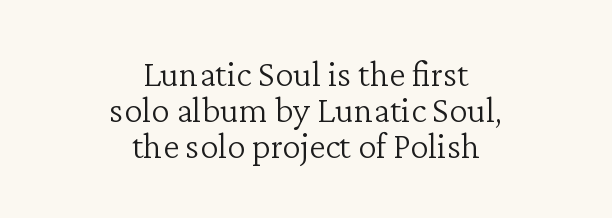
Tracking here is standard; glyphs follow each other at the usual distance. Character widths vary here, with narrow letters taking less room than wide ones. The glyphs in this specimen are seriffed. The rag falls on both sides of this text block equally. What's the leading like? Squeezed, with rows nearly overlapping. Every character sits straight up, as roman type does.
